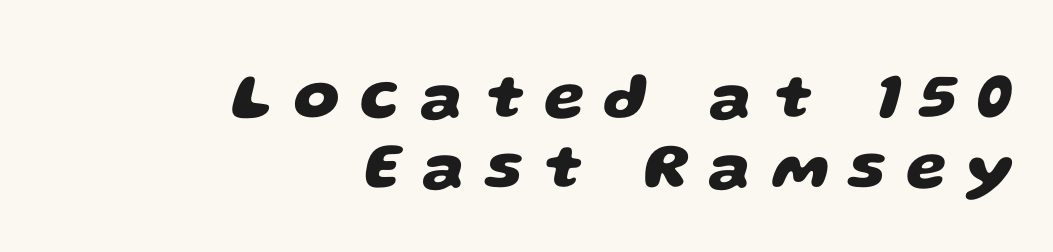
The image shows 65 px heavy, wide sans-serif type; set right-aligned, tight line spacing (1.08x), unusually wide letter spacing (+0.32 em), not underlined; low stroke contrast and a large x-height.
